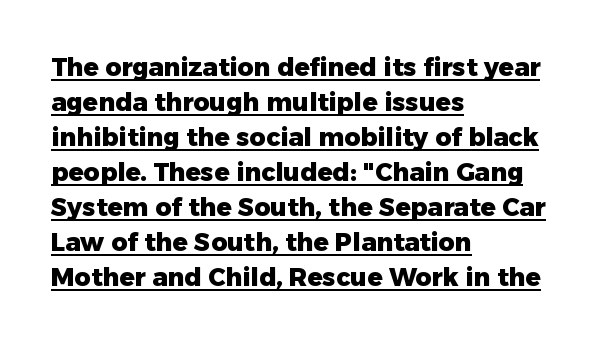
The image shows 25 px bold type, upright; set left-aligned, normal line spacing (1.4x), normal letter spacing, underlined.
